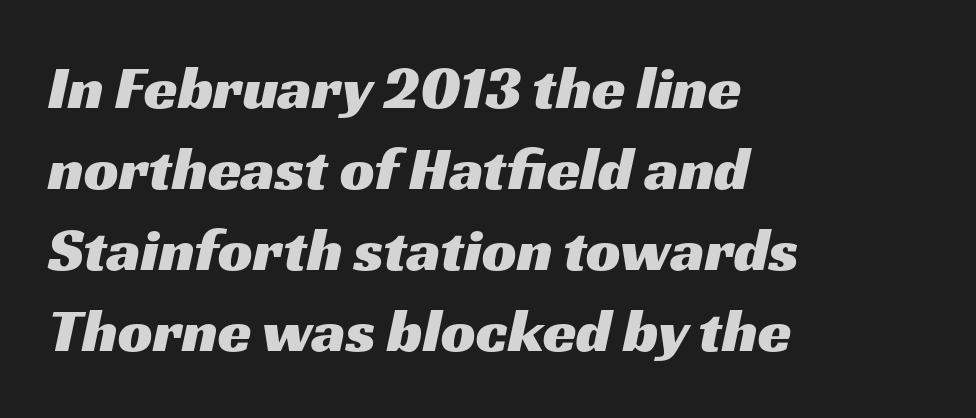
The image shows 61 px wide sans-serif type; set left-aligned, normal line spacing (1.33x), normal letter spacing, not underlined; medium stroke contrast and a medium x-height.
